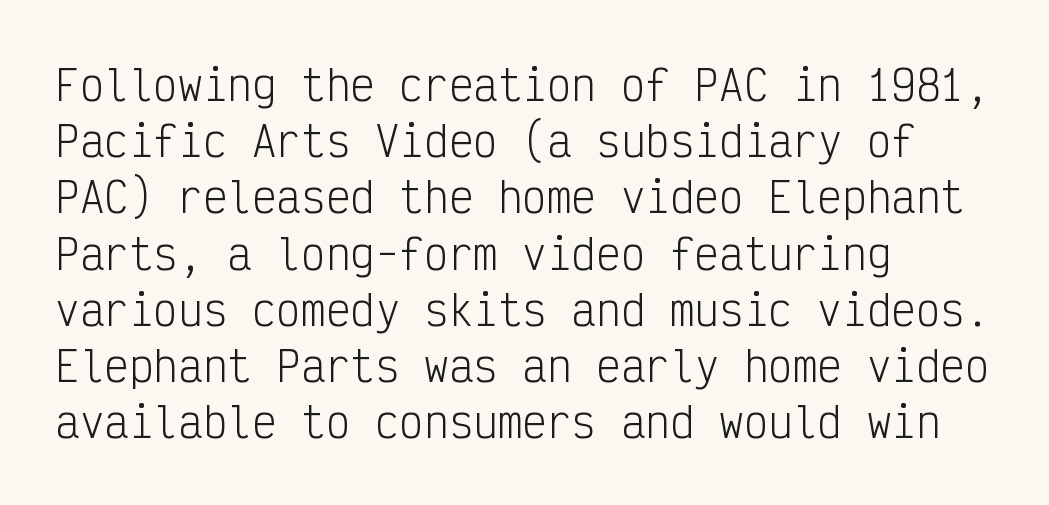
{"serif": "no", "italic": "no", "bold": "no", "weight": "light", "width": "condensed", "stroke_contrast": "low", "x_height": "medium", "monospaced": "yes", "underline": "no", "align": "left", "line_spacing": "normal", "line_spacing_ratio": 1.37, "letter_spacing": "normal", "letter_spacing_em": 0.0, "glyph_px": 41}
